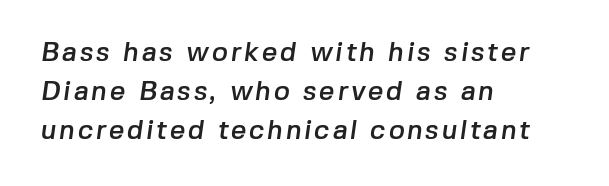
The lines sit at an ordinary, default distance from one another. Left-aligned paragraph, ragged on the right. Clear beneath every line of the passage.
